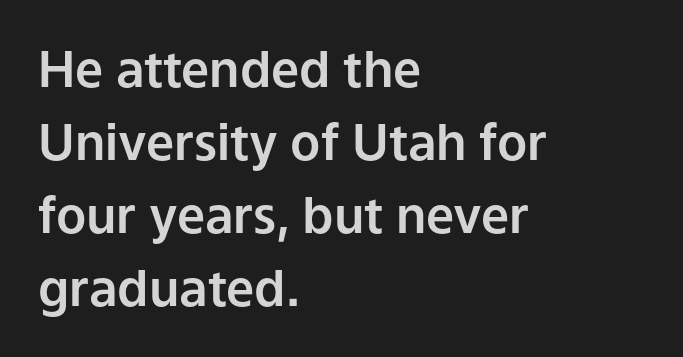
Q: Is the text italic (slanted)? A: No, it is upright.
Q: Is the typeface a serif or a sans-serif typeface? A: Sans-serif.
Q: Is the text underlined? A: No.
Q: How is the paragraph aligned? A: Left-aligned.
Q: Is the spacing between letters normal or unusually wide? A: Normal.
Q: Is the spacing between lines tight, normal or loose? A: Normal.
Q: Width (condensed, normal, or wide)? A: Normal.
Q: Stroke contrast? A: Low.
Q: x-height? A: Medium.
Q: Monospaced? A: No.
